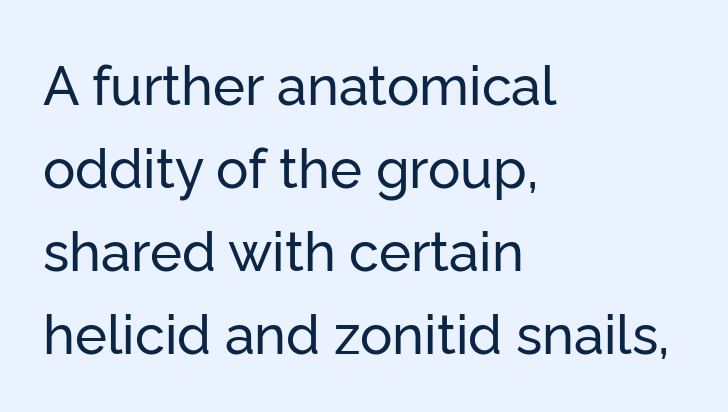
Q: Is the text italic (slanted)? A: No, it is upright.
Q: Is the typeface a serif or a sans-serif typeface? A: Sans-serif.
Q: Is the text underlined? A: No.
Q: How is the paragraph aligned? A: Left-aligned.
Q: Is the spacing between letters normal or unusually wide? A: Normal.
Q: Is the spacing between lines tight, normal or loose? A: Normal.
Q: Width (condensed, normal, or wide)? A: Normal.
Q: Stroke contrast? A: Low.
Q: x-height? A: Medium.
Q: Monospaced? A: No.
